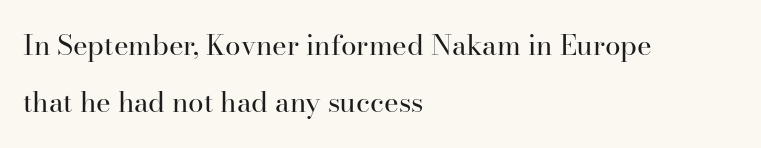
Q: Is the text bold? A: No.
Q: Is the text italic (slanted)? A: No, it is upright.
Q: Is the typeface a serif or a sans-serif typeface? A: Serif.
Q: Is the text underlined? A: No.
Q: How is the paragraph aligned? A: Left-aligned.
Q: Is the spacing between letters normal or unusually wide? A: Normal.
Q: Is the spacing between lines tight, normal or loose? A: Loose.
Q: Width (condensed, normal, or wide)? A: Normal.
Q: Stroke contrast? A: High.
Q: x-height? A: Small.
Q: Monospaced? A: No.
